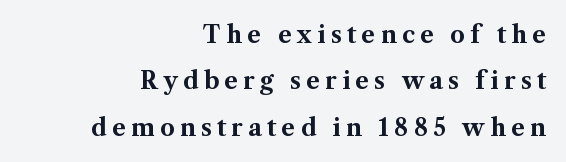
Q: Is the text bold? A: Yes.
Q: Is the text italic (slanted)? A: No, it is upright.
Q: Is the text underlined? A: No.
Q: How is the paragraph aligned? A: Right-aligned.
Q: Is the spacing between letters normal or unusually wide? A: Unusually wide.
Q: Is the spacing between lines tight, normal or loose? A: Loose.
